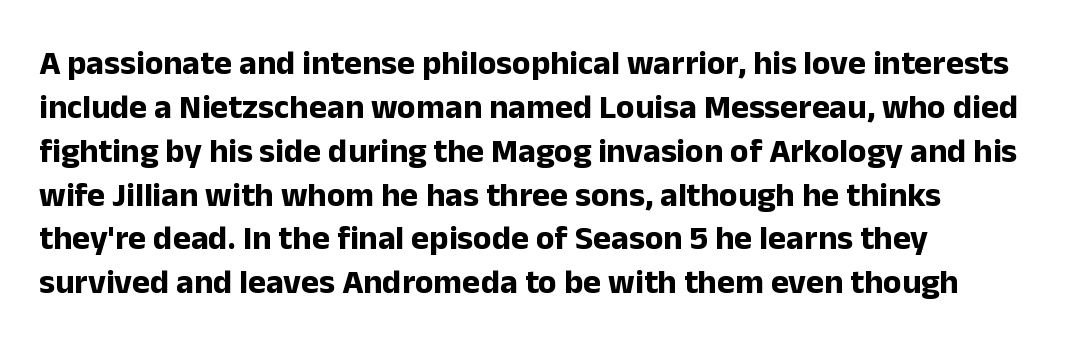
The image shows 34 px bold sans-serif type, upright; set left-aligned, normal line spacing (1.29x), normal letter spacing, not underlined; low stroke contrast and a medium x-height.
